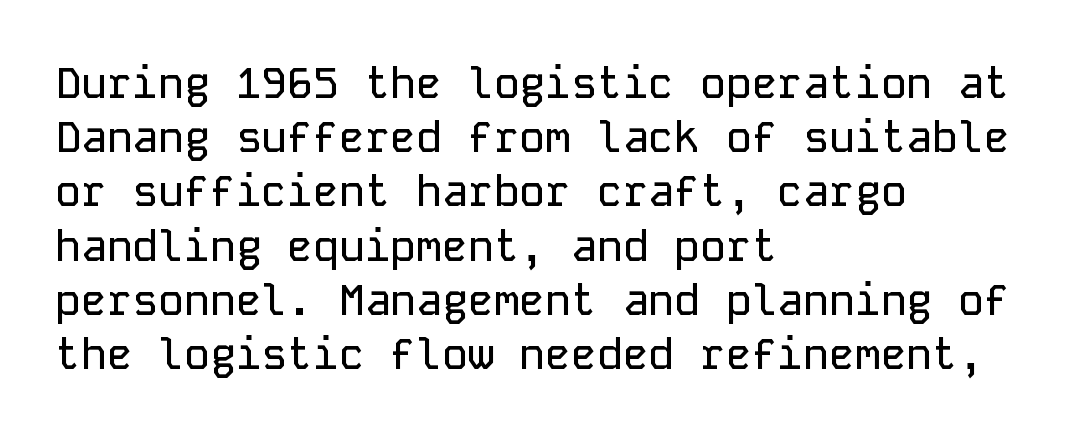
Each letter's strokes conclude bluntly, with no projecting serifs. Descender tails drop into unmarked territory. These lines sit exactly where default settings would place them. Where is the straight margin? On the left. Designer's note — italics off, roman on.
